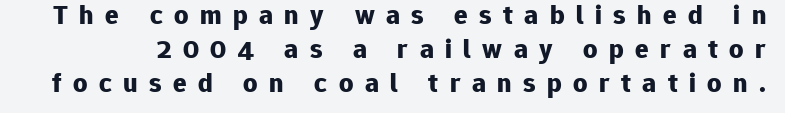
The gap between lines stays unmarked. The typography opts for an upright posture over an oblique one. The letters are spread apart with noticeably loose tracking. On the weight axis this lands at bold, roughly 700.
